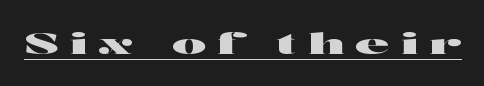
The glyphs are accompanied by a horizontal stroke just below them. How are the letters spaced? Widely, with obvious added tracking. This sample uses an upright cut, with every glyph sitting square on the baseline. A typesetter would call this proportional, since set widths differ per character. The text was rendered using a sans face with plain stroke endings.
